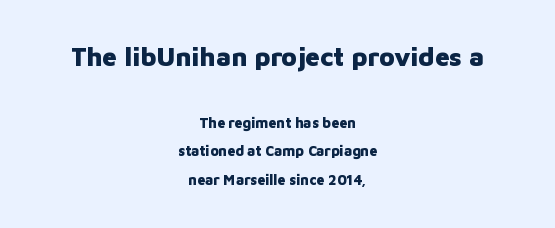
Q: Is the text bold? A: Yes.
Q: Is the text italic (slanted)? A: No, it is upright.
Q: Is the text underlined? A: No.
Q: How is the paragraph aligned? A: Centered.
Q: Is the spacing between letters normal or unusually wide? A: Normal.
Q: Is the spacing between lines tight, normal or loose? A: Loose.
Q: Which block of text is set in a larger size, the first (top) or the second (bottom)? A: The first (top) one.
